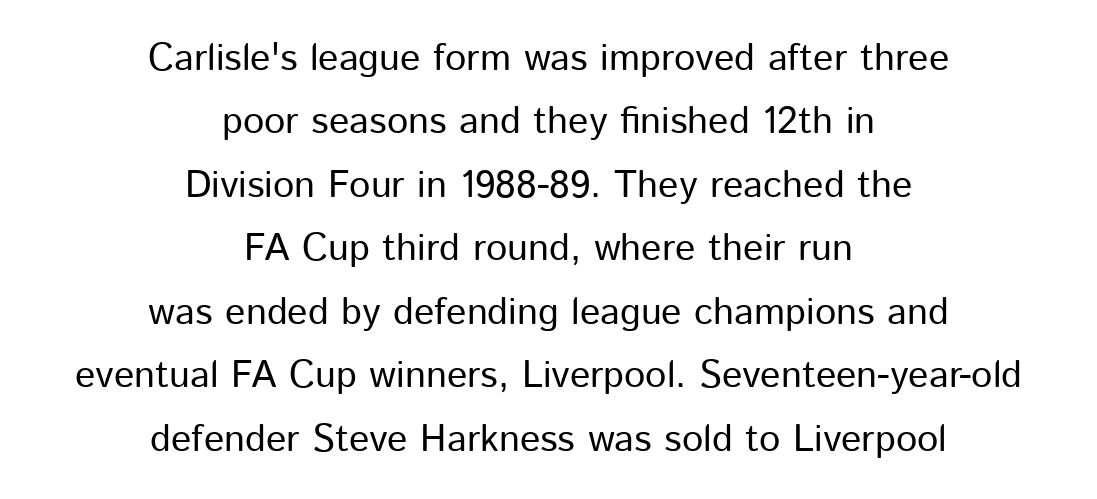
I'd call this a sans setting — the letters go barefoot. No word sits above an underline. The rag falls on both sides of this text block equally. Compared with typical body copy, the letter spacing here is the same. Do the characters align in a grid? No, the font is proportional.
